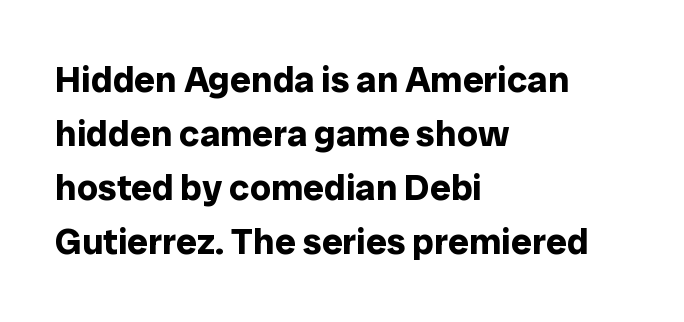
The image shows 37 px bold sans-serif type, upright; set left-aligned, normal line spacing (1.46x), normal letter spacing, not underlined; low stroke contrast and a medium x-height.
